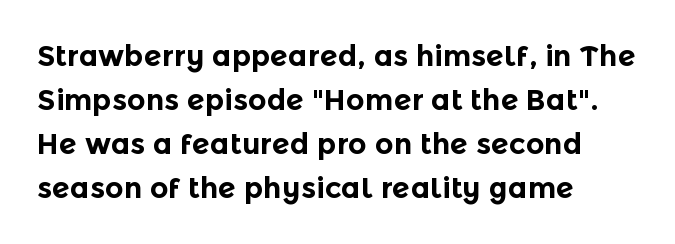
The image shows 29 px bold sans-serif type, upright; set left-aligned, normal line spacing (1.52x), normal letter spacing, not underlined; a medium x-height.
